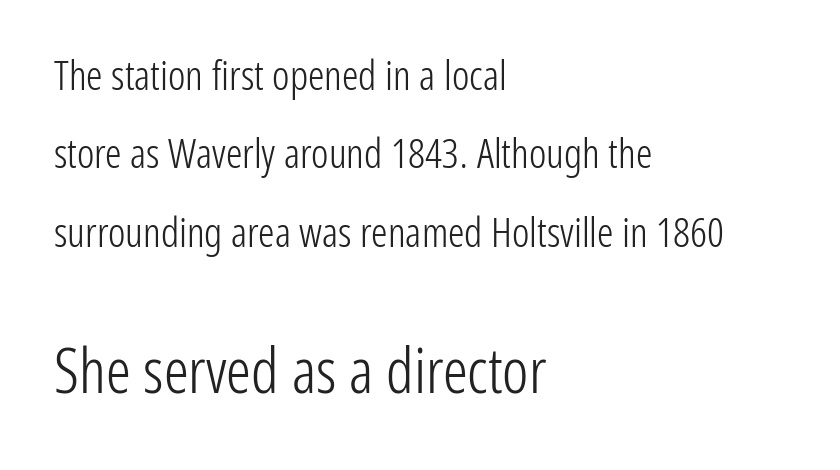
Honestly, the letter spacing is just normal — you wouldn't notice it. Size hierarchy here favors the trailing block over the leading one. The face used here is proportionally spaced, like ordinary book or web type. Alignment: flush left. In terms of posture, this sample is upright.
